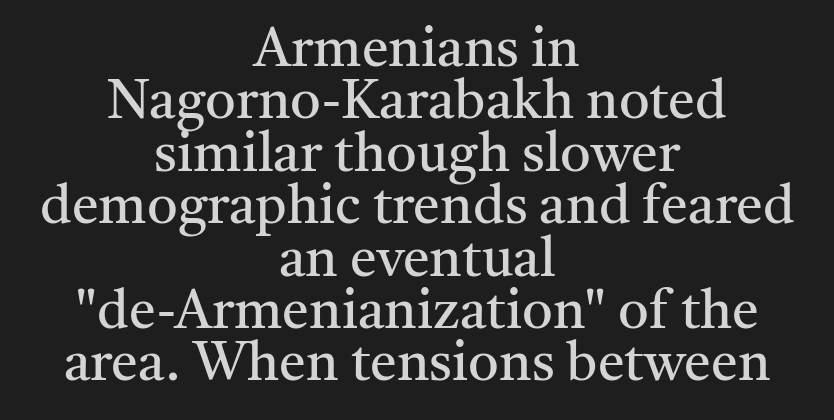
{"serif": "yes", "italic": "no", "bold": "no", "weight": "regular", "width": "normal", "stroke_contrast": "medium", "x_height": "medium", "monospaced": "no", "underline": "no", "align": "center", "line_spacing": "tight", "line_spacing_ratio": 0.97, "letter_spacing": "normal", "letter_spacing_em": 0.0, "glyph_px": 54}
